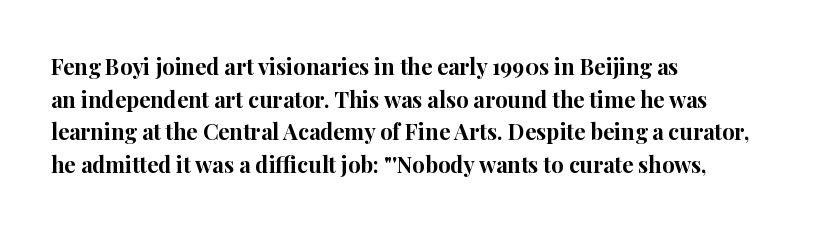
The image shows 22 px bold type, upright; set left-aligned, normal line spacing (1.48x), normal letter spacing, not underlined.
